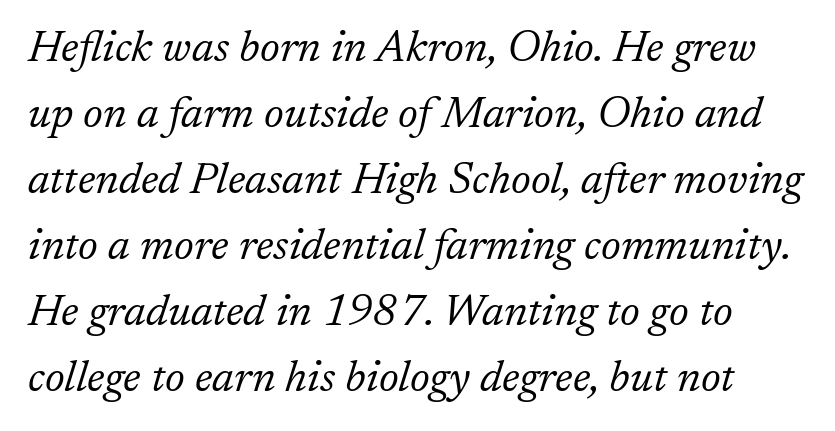
{"serif": "yes", "italic": "yes", "lean": "right", "slant_degrees": 17, "bold": "no", "weight": "light", "width": "normal", "stroke_contrast": "low", "x_height": "medium", "monospaced": "no", "underline": "no", "line_spacing": "normal", "line_spacing_ratio": 1.5, "letter_spacing": "normal", "letter_spacing_em": 0.0, "glyph_px": 44}
